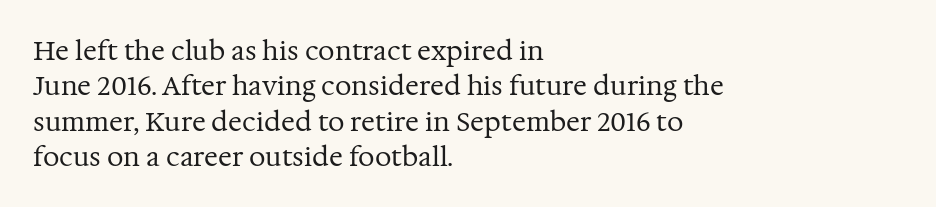
Q: Is the text bold? A: No.
Q: Is the text italic (slanted)? A: No, it is upright.
Q: Is the text underlined? A: No.
Q: How is the paragraph aligned? A: Left-aligned.
Q: Is the spacing between letters normal or unusually wide? A: Normal.
Q: Is the spacing between lines tight, normal or loose? A: Normal.
